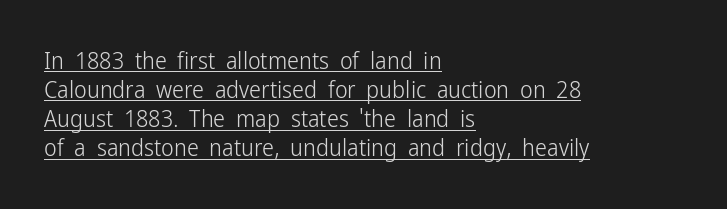
The typeface has the unassuming heft of standard copy or less. A student would call this left alignment; a typographer would say flush left, rag right. The typography opts for an upright posture over an oblique one. The letterforms sit shoulder to shoulder at normal distance. Underlining? Definitely there.
